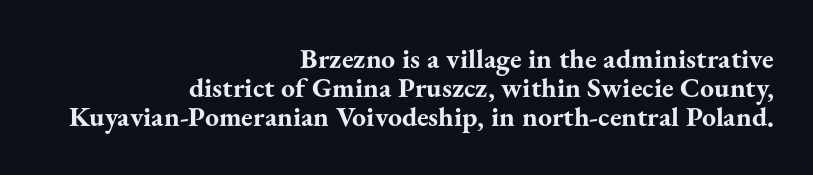
{"serif": "yes", "italic": "no", "bold": "yes", "weight": "bold", "width": "normal", "stroke_contrast": "medium", "x_height": "small", "monospaced": "no", "underline": "no", "align": "right", "line_spacing": "tight", "line_spacing_ratio": 1.04, "letter_spacing": "normal", "letter_spacing_em": 0.0, "glyph_px": 28}
